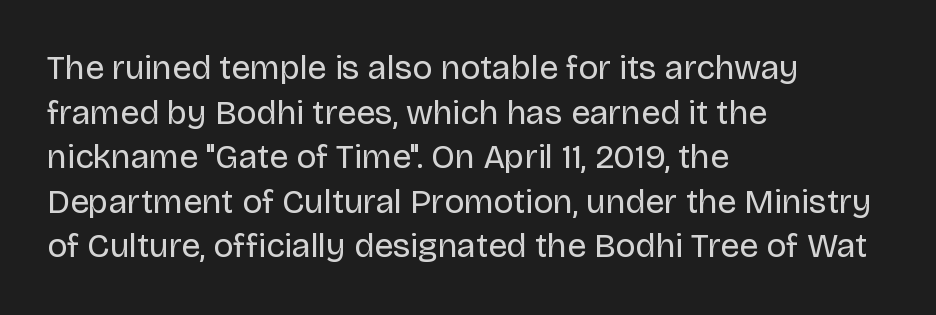
The image shows 34 px regular-weight sans-serif type, upright; set left-aligned, normal line spacing (1.31x), normal letter spacing, not underlined; low stroke contrast and a large x-height.
